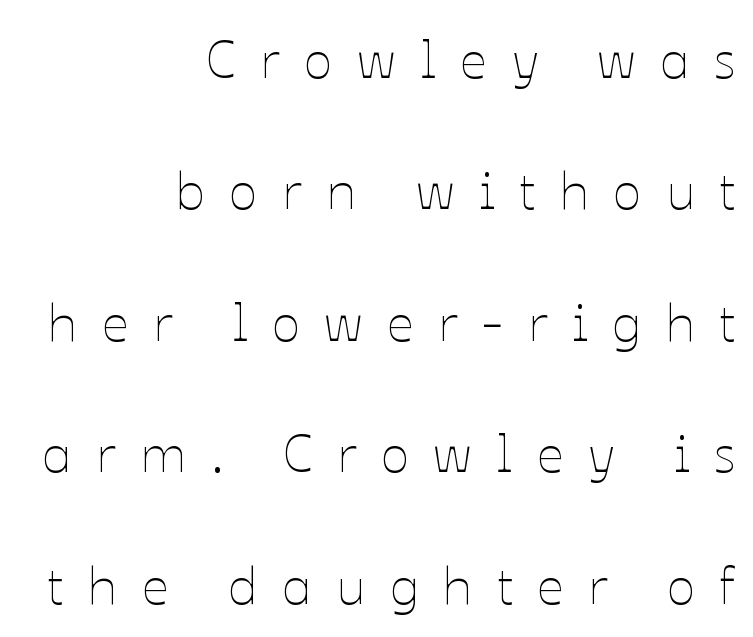
{"italic": "no", "bold": "no", "weight": "thin", "width": "normal", "stroke_contrast": "low", "x_height": "medium", "monospaced": "no", "underline": "no", "align": "right", "line_spacing": "loose", "line_spacing_ratio": 2.48, "letter_spacing": "wide", "letter_spacing_em": 0.46, "glyph_px": 53}
